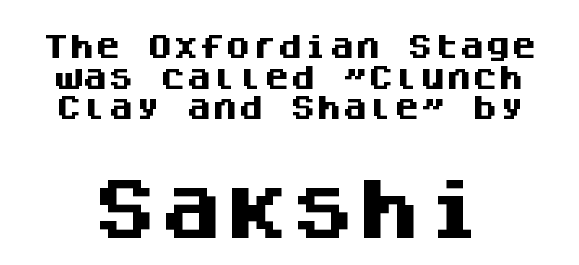
A typesetter would call this zero additional tracking. The glyphs in this specimen are sans serif. Emphasis by weight is at full strength: bold. In terms of posture, this sample is upright. A student would notice the bottom passage is typeset larger than what precedes it. Underline: absent.
